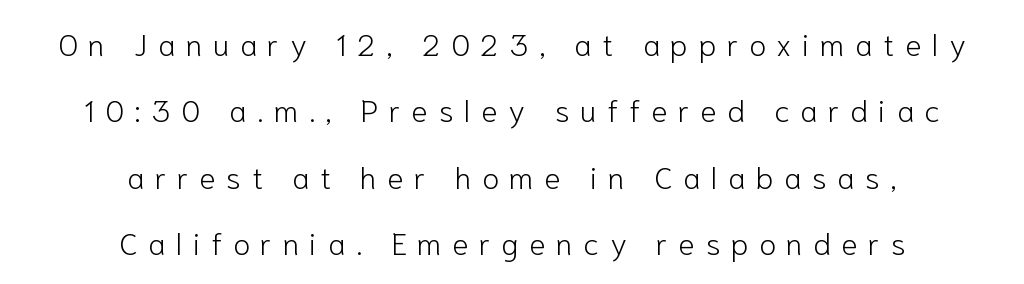
The image shows 31 px light sans-serif type, upright; set centered, loose line spacing (2.14x), unusually wide letter spacing (+0.34 em), not underlined; low stroke contrast and a medium x-height.
